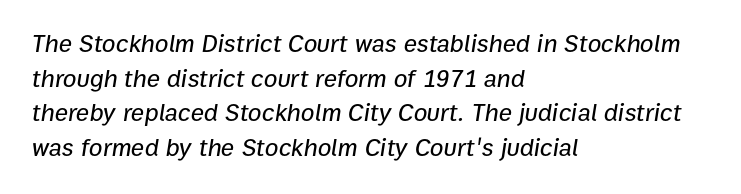
The image shows 25 px text type, italic (leaning right); set left-aligned, normal line spacing (1.39x), normal letter spacing, not underlined.
